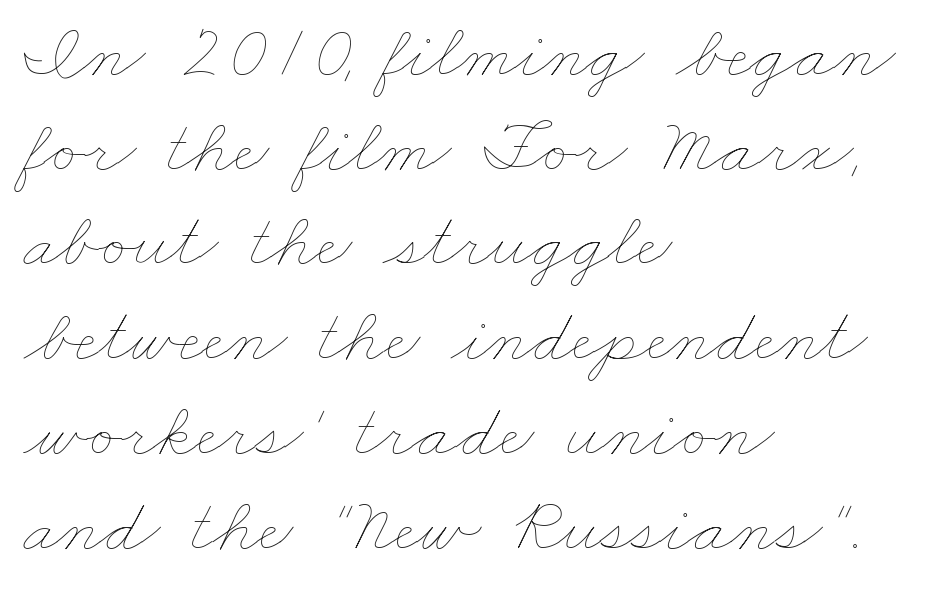
Nothing heavy about these letters — not bold at all. Honestly, there is no underline to notice here at all. Layout note: lines flush left. This sample uses plain, unmodified letter spacing. Here the designer chose a conventional face with non-uniform glyph widths.
